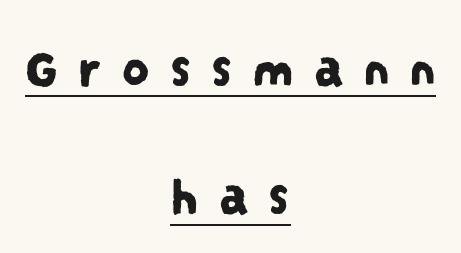
Someone cranked the tracking dial way up on this one. Like a heading marked for emphasis, these lines bear an underscore. Are there feet on the stems? There aren't — it's a sans. The leading is generous, giving the passage an open texture.
